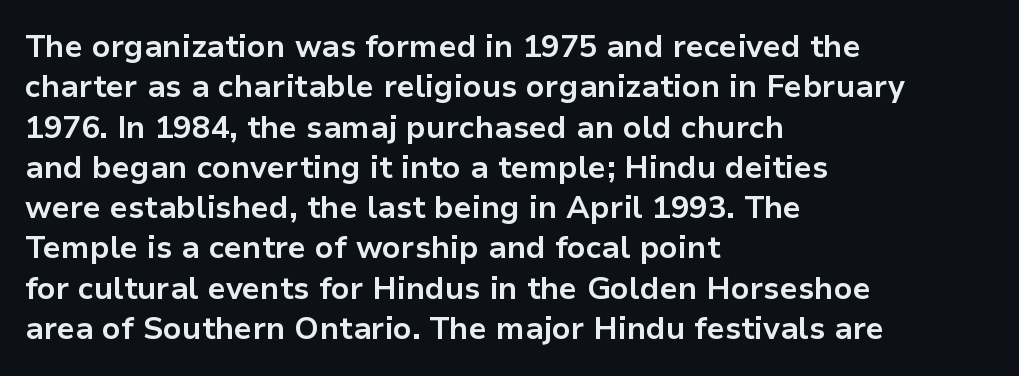
Stroke thickness is high; the sample reads as a true bold. Here the designer chose a conventional face with non-uniform glyph widths. Each line starts at the same left margin while the right side varies. The typeface chosen for these lines omits serifs. Normally led — the rows are evenly, conventionally spaced. Ascenders rise straight up at ninety degrees.
